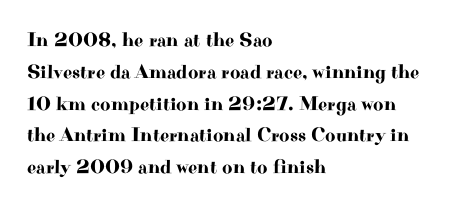
Q: Is the text italic (slanted)? A: No, it is upright.
Q: Is the text underlined? A: No.
Q: How is the paragraph aligned? A: Left-aligned.
Q: Is the spacing between letters normal or unusually wide? A: Normal.
Q: Is the spacing between lines tight, normal or loose? A: Normal.
